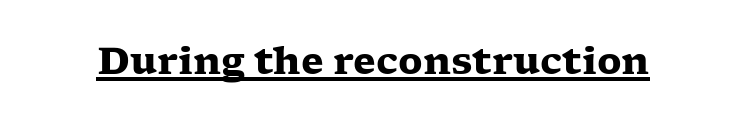
Q: Is the text bold? A: Yes.
Q: Is the text italic (slanted)? A: No, it is upright.
Q: Is the typeface a serif or a sans-serif typeface? A: Serif.
Q: Is the text underlined? A: Yes.
Q: Is the spacing between letters normal or unusually wide? A: Normal.
Q: Width (condensed, normal, or wide)? A: Wide.
Q: Stroke contrast? A: Low.
Q: x-height? A: Medium.
Q: Monospaced? A: No.
